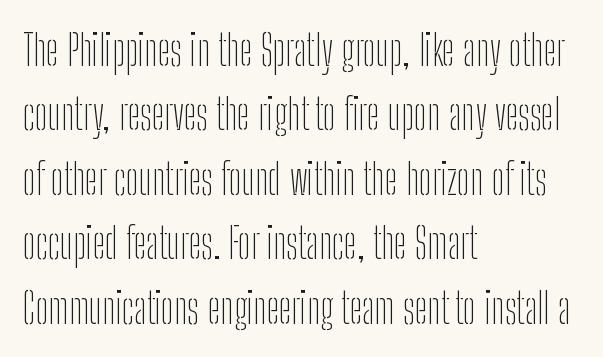
The image shows 43 px thin, condensed sans-serif type, upright; set left-aligned, normal line spacing (1.5x), normal letter spacing, not underlined; low stroke contrast and a medium x-height.
